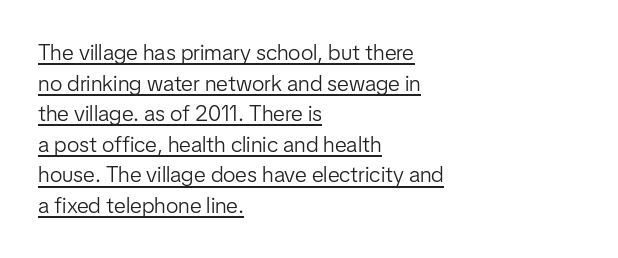
The image shows 22 px text type, upright; set left-aligned, normal line spacing (1.39x), normal letter spacing, underlined.
